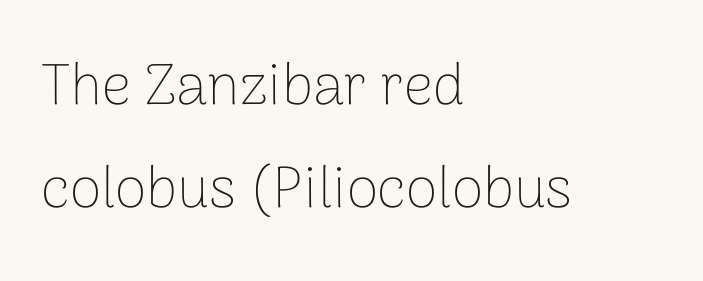
Lines of text with bare space underneath. The face looks like a standard text weight, possibly lighter. Unlike italic type, these characters show no tilt at all. What kind of face is this? One without serifs — a sans.
